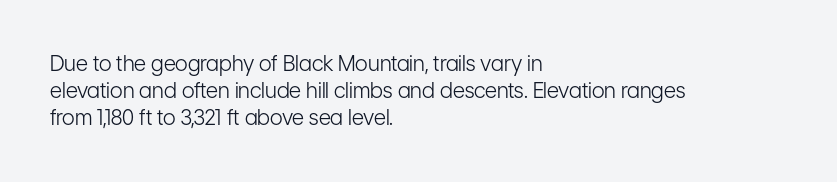
The image shows 21 px text type, upright; set left-aligned, normal line spacing (1.29x), normal letter spacing, not underlined.
